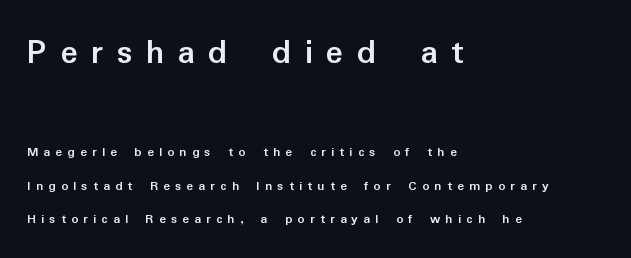
Q: Is the text bold? A: Yes.
Q: Is the text italic (slanted)? A: No, it is upright.
Q: Is the typeface a serif or a sans-serif typeface? A: Sans-serif.
Q: Is the text underlined? A: No.
Q: How is the paragraph aligned? A: Left-aligned.
Q: Is the spacing between letters normal or unusually wide? A: Unusually wide.
Q: Is the spacing between lines tight, normal or loose? A: Loose.
Q: Which block of text is set in a larger size, the first (top) or the second (bottom)? A: The first (top) one.
Q: Width (condensed, normal, or wide)? A: Normal.
Q: Stroke contrast? A: Low.
Q: x-height? A: Medium.
Q: Monospaced? A: No.
